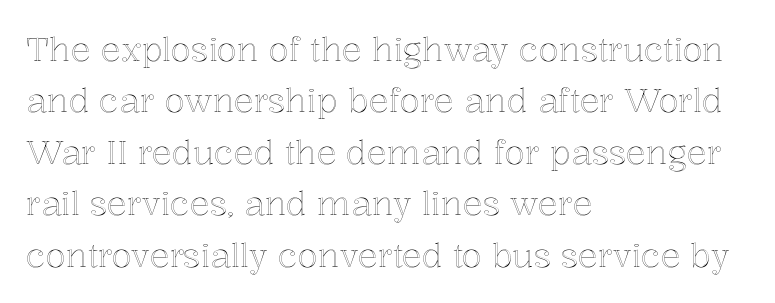
Q: Is the text italic (slanted)? A: No, it is upright.
Q: Is the text underlined? A: No.
Q: How is the paragraph aligned? A: Left-aligned.
Q: Is the spacing between letters normal or unusually wide? A: Normal.
Q: Is the spacing between lines tight, normal or loose? A: Normal.
Q: Width (condensed, normal, or wide)? A: Normal.
Q: x-height? A: Medium.
Q: Monospaced? A: No.
